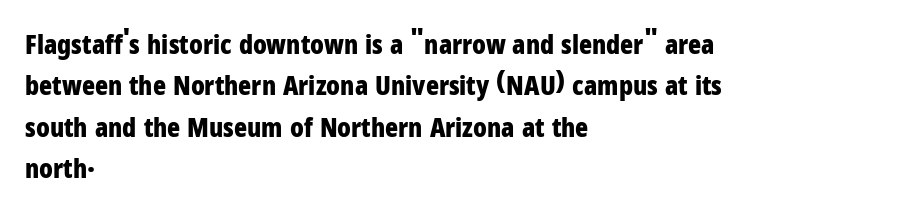
{"italic": "no", "bold": "yes", "underline": "no", "align": "left", "line_spacing": "normal", "line_spacing_ratio": 1.53, "letter_spacing": "normal", "letter_spacing_em": 0.0, "glyph_px": 27}
